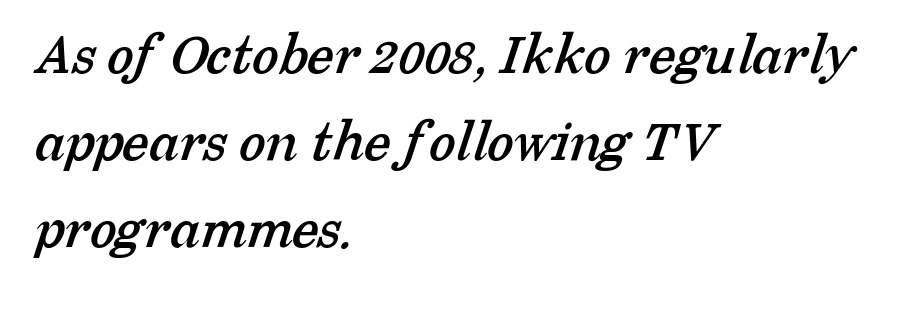
{"serif": "yes", "width": "normal", "stroke_contrast": "low", "x_height": "medium", "monospaced": "no", "underline": "no", "align": "left", "line_spacing": "normal", "line_spacing_ratio": 1.43, "letter_spacing": "normal", "letter_spacing_em": 0.0, "glyph_px": 61}
